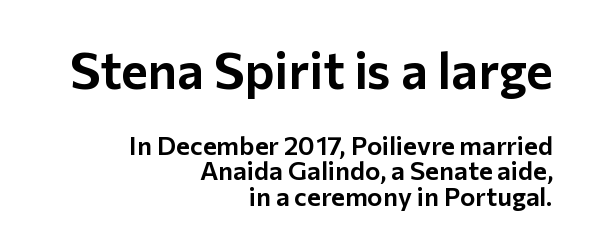
The image shows 51 px sans-serif type, upright; set right-aligned, tight line spacing (0.98x), normal letter spacing, not underlined; the first (top) block is 1.96x larger; low stroke contrast and a medium x-height.
